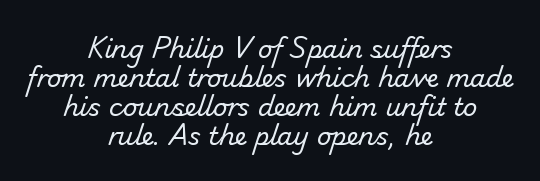
{"bold": "no", "underline": "no", "align": "center", "line_spacing_ratio": 1.16, "letter_spacing": "normal", "letter_spacing_em": 0.0, "glyph_px": 25}
